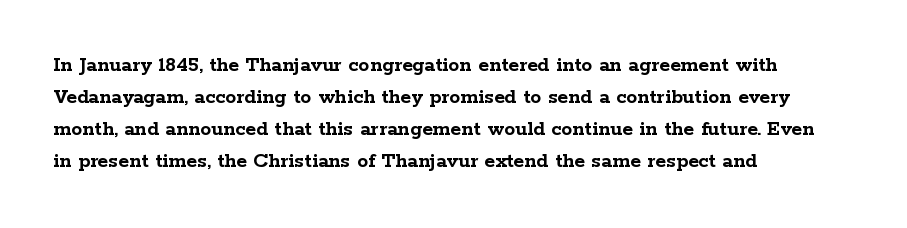
The image shows 22 px bold type, upright; set left-aligned, normal line spacing (1.45x), normal letter spacing, not underlined.
